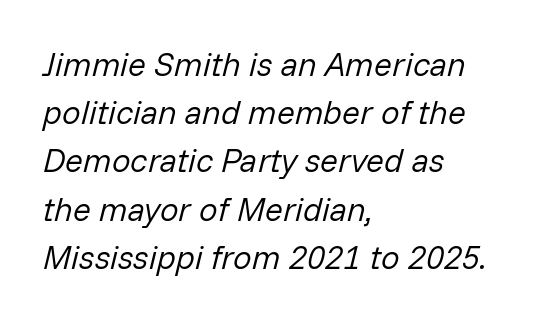
The image shows 33 px regular-weight type, italic (leaning right); set left-aligned, normal line spacing (1.46x), normal letter spacing, not underlined; low stroke contrast and a medium x-height.
